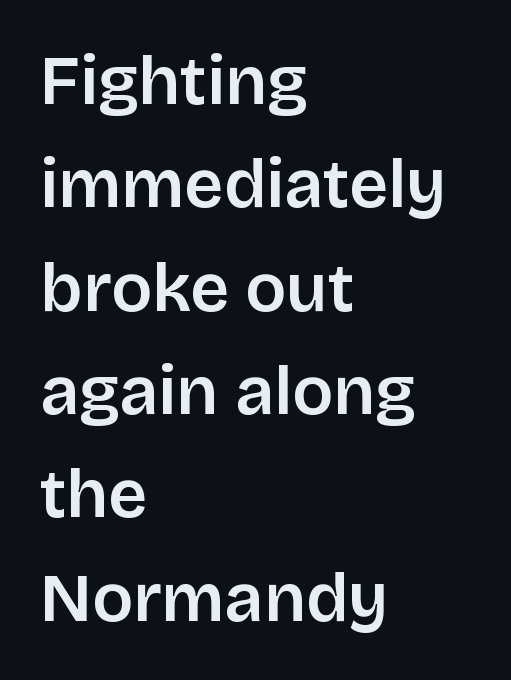
{"serif": "no", "italic": "no", "bold": "semi", "weight": "semibold", "width": "normal", "stroke_contrast": "low", "x_height": "large", "monospaced": "no", "underline": "no", "align": "left", "line_spacing": "normal", "line_spacing_ratio": 1.52, "letter_spacing": "normal", "letter_spacing_em": 0.0, "glyph_px": 68}
